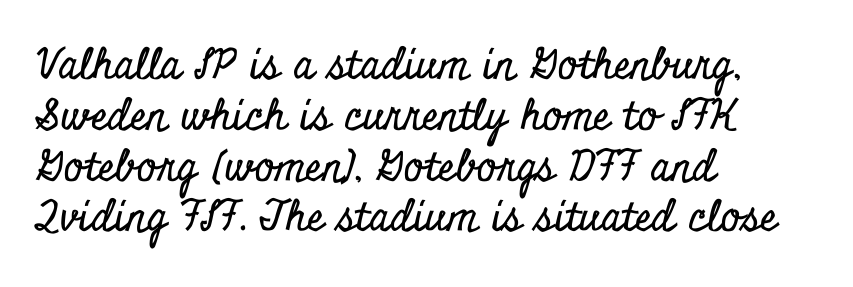
{"serif": "yes", "width": "condensed", "stroke_contrast": "low", "x_height": "small", "monospaced": "no", "underline": "no", "align": "left", "line_spacing_ratio": 1.21, "letter_spacing": "normal", "letter_spacing_em": 0.0, "glyph_px": 42}
